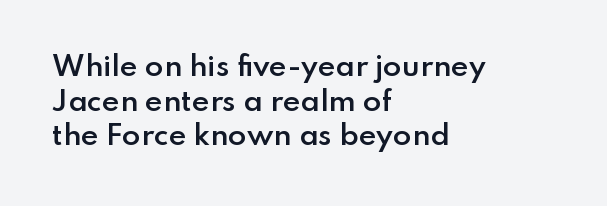
{"italic": "no", "bold": "semi", "underline": "no", "align": "left", "line_spacing": "normal", "line_spacing_ratio": 1.28, "letter_spacing": "normal", "letter_spacing_em": 0.0, "glyph_px": 27}
